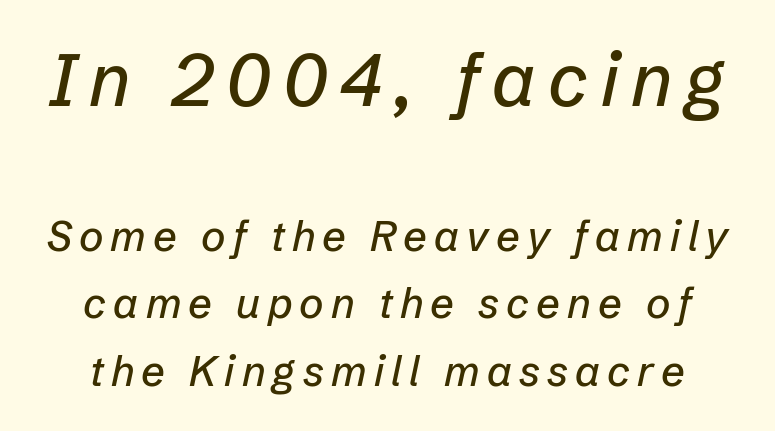
{"italic": "yes", "lean": "right", "slant_degrees": 12, "width": "normal", "stroke_contrast": "low", "x_height": "medium", "monospaced": "no", "underline": "no", "line_spacing": "normal", "line_spacing_ratio": 1.6, "larger_block": "first", "size_ratio": 1.74, "glyph_px": 73}
